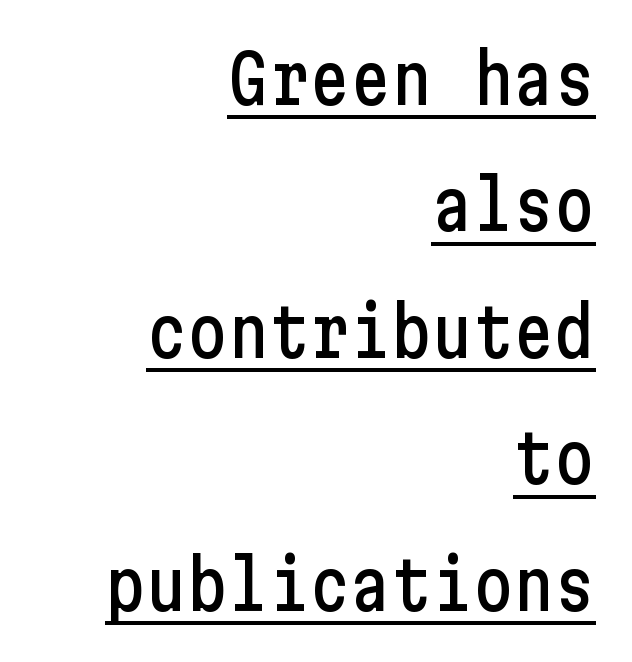
{"serif": "no", "italic": "no", "width": "condensed", "stroke_contrast": "low", "x_height": "medium", "underline": "yes", "align": "right", "line_spacing_ratio": 1.86, "letter_spacing": "normal", "letter_spacing_em": 0.0, "glyph_px": 68}
